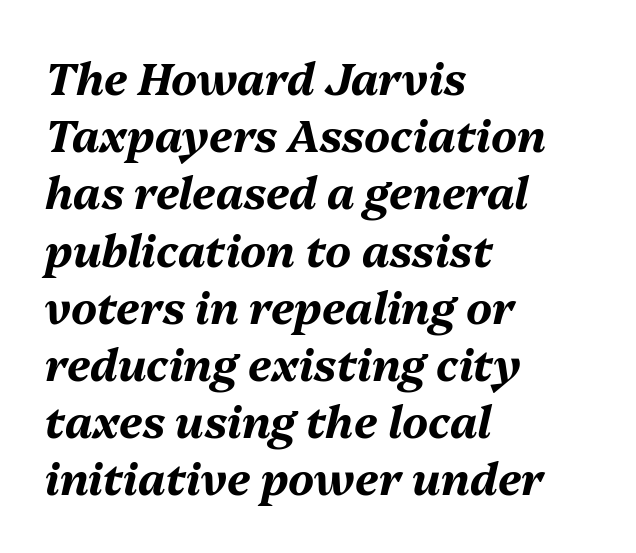
The glyphs have the mass of a bold cut. The ragged edge is on the right, which tells us the setting is flush left. Nobody drew a line under any word here. Is the type slanted? Yes — the strokes lean at a clear angle. The letters advance in unequal steps, a hallmark of proportional type. Honestly, the row spacing looks completely unremarkable.
